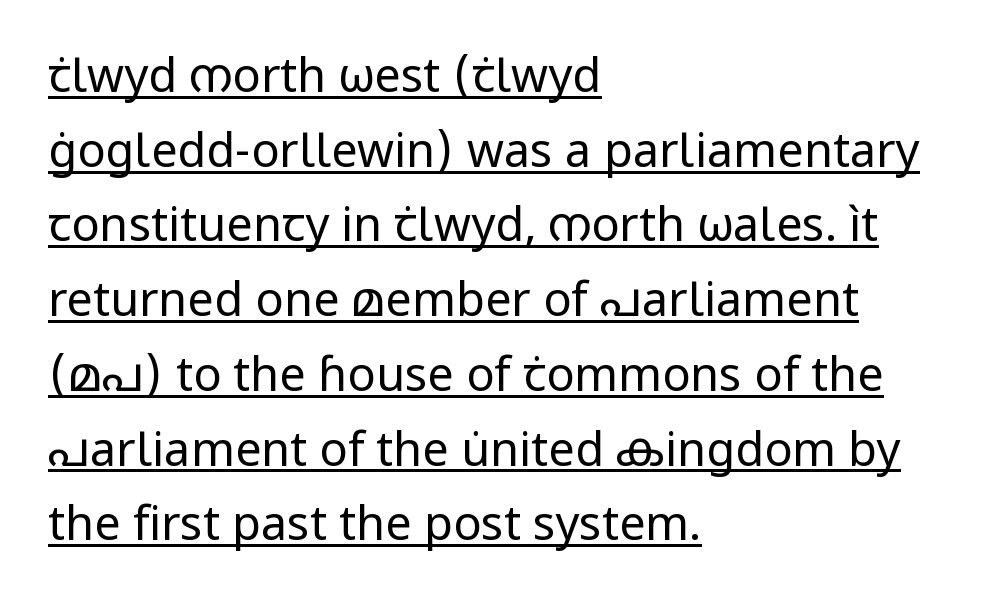
Q: Is the text bold? A: No.
Q: Is the text italic (slanted)? A: No, it is upright.
Q: Is the typeface a serif or a sans-serif typeface? A: Sans-serif.
Q: Is the text underlined? A: Yes.
Q: How is the paragraph aligned? A: Left-aligned.
Q: Is the spacing between letters normal or unusually wide? A: Normal.
Q: Is the spacing between lines tight, normal or loose? A: Normal.
Q: Width (condensed, normal, or wide)? A: Normal.
Q: Stroke contrast? A: Low.
Q: x-height? A: Medium.
Q: Monospaced? A: No.
